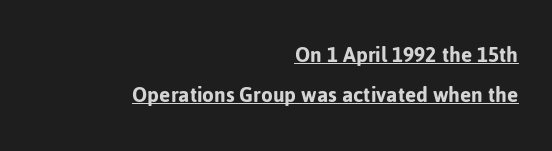
{"italic": "no", "underline": "yes", "align": "right", "line_spacing": "normal", "line_spacing_ratio": 1.67, "letter_spacing": "normal", "letter_spacing_em": 0.0, "glyph_px": 24}
